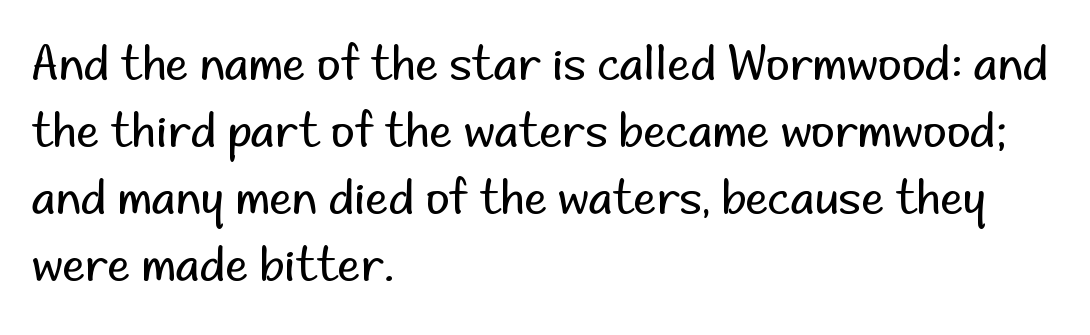
{"serif": "no", "italic": "no", "bold": "no", "weight": "regular", "width": "normal", "stroke_contrast": "low", "x_height": "small", "monospaced": "no", "underline": "no", "align": "left", "line_spacing": "normal", "line_spacing_ratio": 1.46, "letter_spacing": "normal", "letter_spacing_em": 0.0, "glyph_px": 46}
